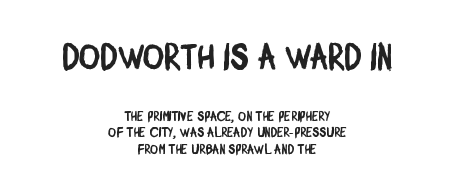
{"serif": "no", "width": "condensed", "stroke_contrast": "low", "x_height": "large", "monospaced": "no", "underline": "no", "align": "center", "line_spacing_ratio": 1.19, "letter_spacing": "normal", "letter_spacing_em": 0.0, "larger_block": "first", "size_ratio": 2.57, "glyph_px": 36}
